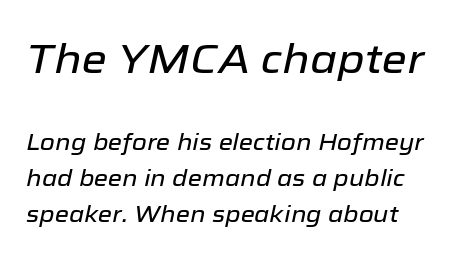
The image shows 41 px text type, italic (leaning right); set left-aligned, normal line spacing (1.56x), normal letter spacing, not underlined; the first (top) block is 1.78x larger; low stroke contrast and a medium x-height.
